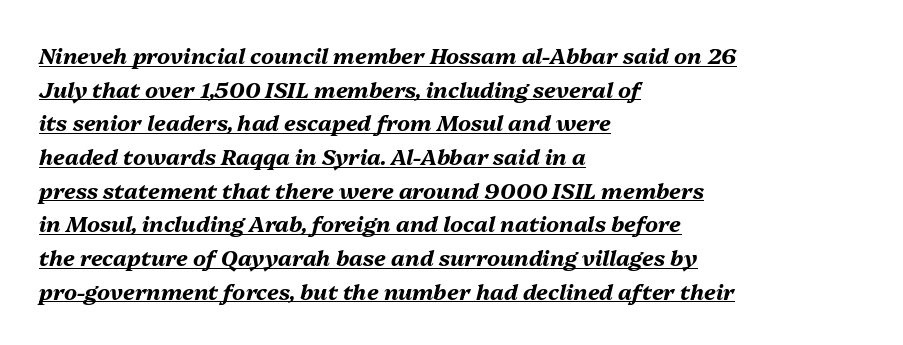
The image shows 22 px bold type, italic (leaning right); set left-aligned, normal line spacing (1.53x), normal letter spacing, underlined.
